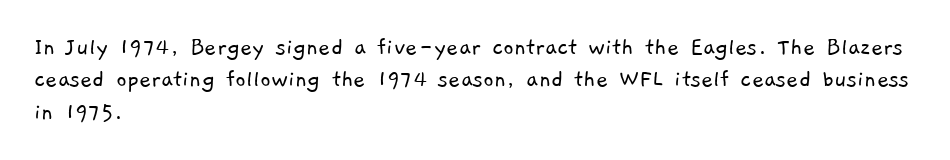
Q: Is the text bold? A: No.
Q: Is the text underlined? A: No.
Q: How is the paragraph aligned? A: Left-aligned.
Q: Is the spacing between letters normal or unusually wide? A: Normal.
Q: Is the spacing between lines tight, normal or loose? A: Normal.
